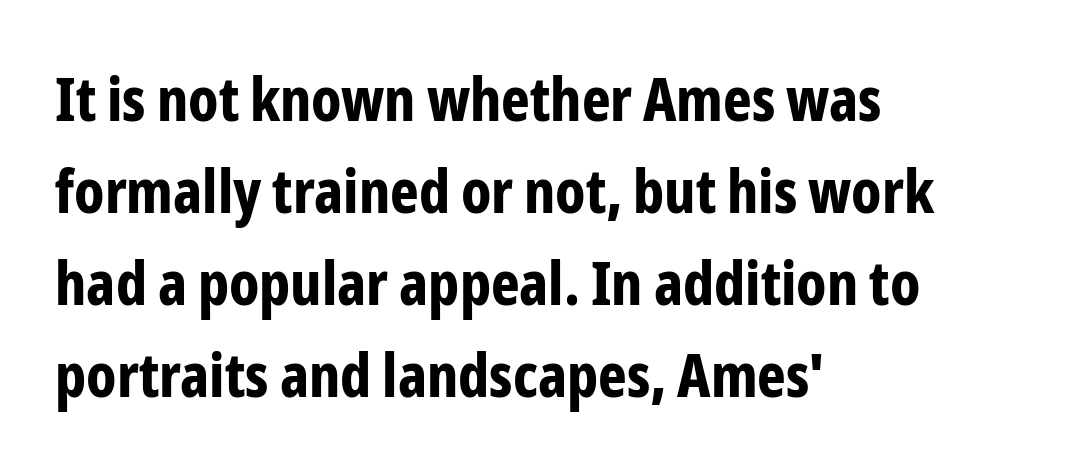
The image shows 61 px bold, condensed sans-serif type, upright; set left-aligned, normal line spacing (1.51x), normal letter spacing, not underlined; low stroke contrast and a medium x-height.
